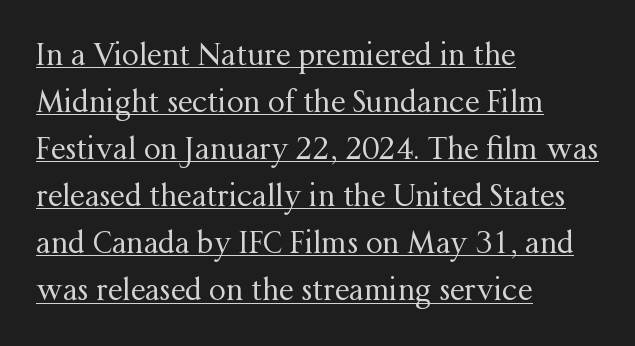
Q: Is the text bold? A: No.
Q: Is the text italic (slanted)? A: No, it is upright.
Q: Is the typeface a serif or a sans-serif typeface? A: Serif.
Q: Is the text underlined? A: Yes.
Q: How is the paragraph aligned? A: Left-aligned.
Q: Is the spacing between letters normal or unusually wide? A: Normal.
Q: Is the spacing between lines tight, normal or loose? A: Normal.
Q: Width (condensed, normal, or wide)? A: Normal.
Q: Stroke contrast? A: Medium.
Q: x-height? A: Medium.
Q: Monospaced? A: No.
